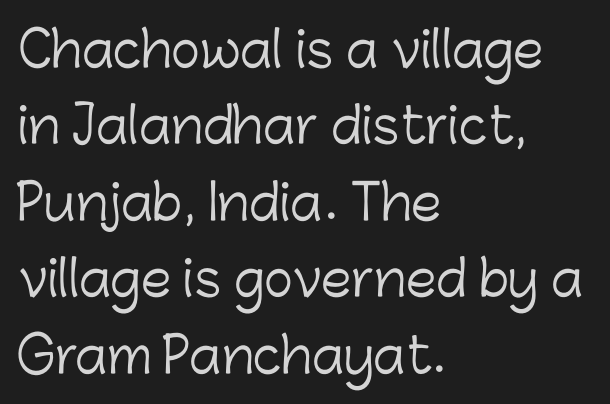
Q: Is the text bold? A: No.
Q: Is the text italic (slanted)? A: No, it is upright.
Q: Is the typeface a serif or a sans-serif typeface? A: Sans-serif.
Q: Is the text underlined? A: No.
Q: How is the paragraph aligned? A: Left-aligned.
Q: Is the spacing between letters normal or unusually wide? A: Normal.
Q: Is the spacing between lines tight, normal or loose? A: Normal.
Q: Width (condensed, normal, or wide)? A: Normal.
Q: Stroke contrast? A: Low.
Q: x-height? A: Medium.
Q: Monospaced? A: No.
